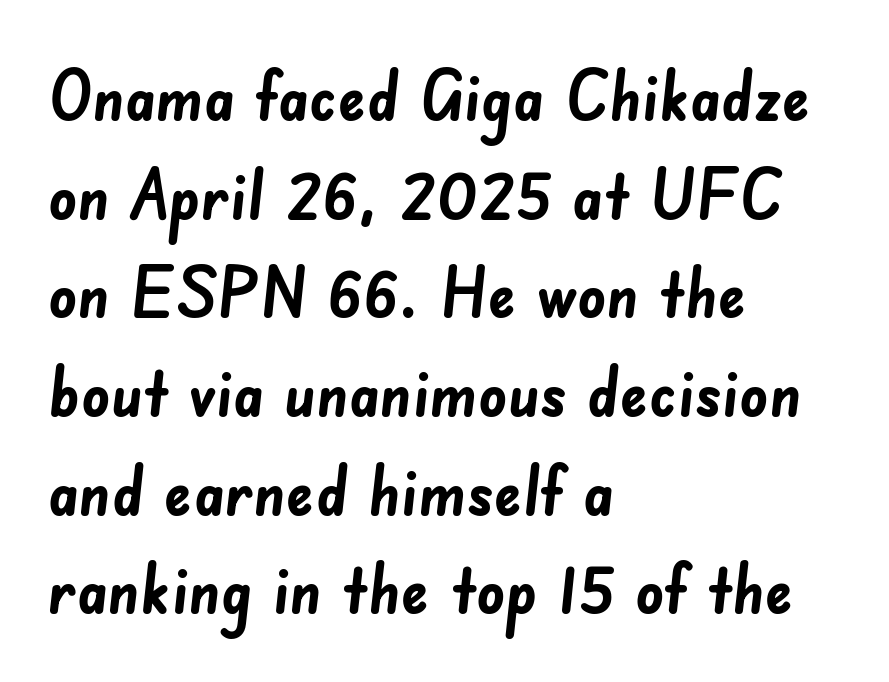
Q: Is the text bold? A: Yes.
Q: Is the typeface a serif or a sans-serif typeface? A: Sans-serif.
Q: Is the text underlined? A: No.
Q: How is the paragraph aligned? A: Left-aligned.
Q: Is the spacing between letters normal or unusually wide? A: Normal.
Q: Is the spacing between lines tight, normal or loose? A: Normal.
Q: Width (condensed, normal, or wide)? A: Normal.
Q: Stroke contrast? A: Low.
Q: x-height? A: Small.
Q: Monospaced? A: No.
